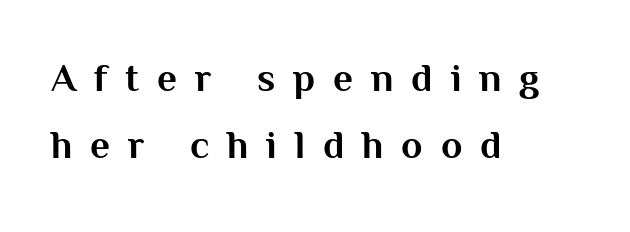
{"serif": "no", "italic": "no", "bold": "yes", "weight": "bold", "width": "normal", "stroke_contrast": "medium", "x_height": "medium", "monospaced": "no", "underline": "no", "align": "left", "line_spacing_ratio": 1.72, "letter_spacing": "wide", "letter_spacing_em": 0.46, "glyph_px": 39}
